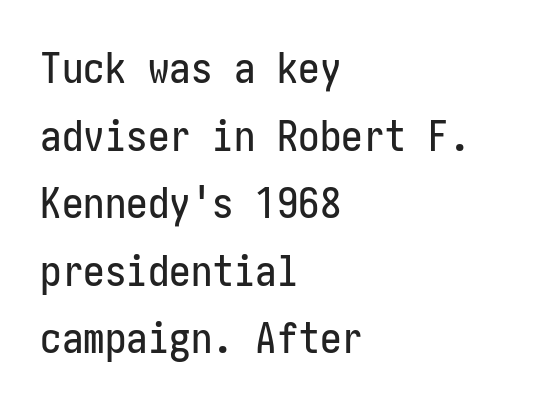
The image shows 43 px condensed sans-serif type, upright; set left-aligned, normal line spacing (1.57x), normal letter spacing, not underlined; low stroke contrast and a medium x-height.
